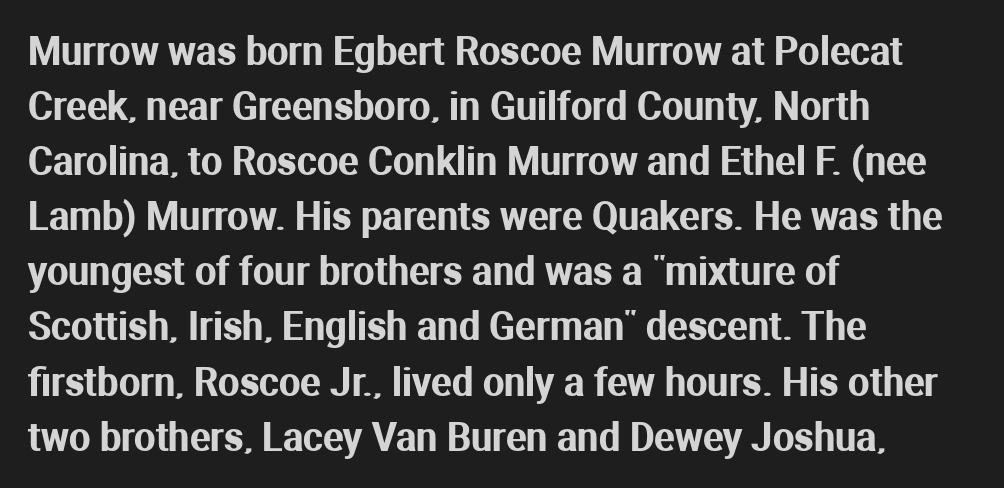
Q: Is the text italic (slanted)? A: No, it is upright.
Q: Is the typeface a serif or a sans-serif typeface? A: Sans-serif.
Q: Is the text underlined? A: No.
Q: How is the paragraph aligned? A: Left-aligned.
Q: Is the spacing between letters normal or unusually wide? A: Normal.
Q: Is the spacing between lines tight, normal or loose? A: Normal.
Q: Width (condensed, normal, or wide)? A: Normal.
Q: Stroke contrast? A: Medium.
Q: x-height? A: Medium.
Q: Monospaced? A: No.
